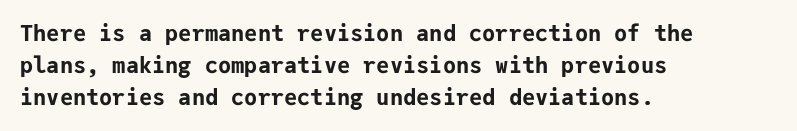
The image shows 22 px bold type, upright; set left-aligned, normal line spacing (1.46x), normal letter spacing, not underlined.
